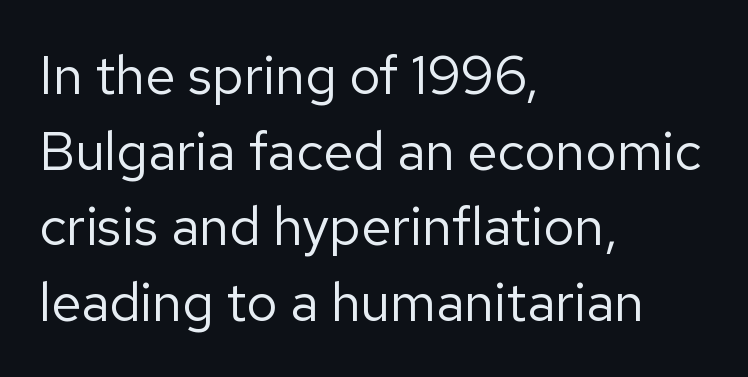
Q: Is the text bold? A: No.
Q: Is the text italic (slanted)? A: No, it is upright.
Q: Is the typeface a serif or a sans-serif typeface? A: Sans-serif.
Q: Is the text underlined? A: No.
Q: How is the paragraph aligned? A: Left-aligned.
Q: Is the spacing between letters normal or unusually wide? A: Normal.
Q: Is the spacing between lines tight, normal or loose? A: Normal.
Q: Width (condensed, normal, or wide)? A: Normal.
Q: Stroke contrast? A: Low.
Q: x-height? A: Medium.
Q: Monospaced? A: No.
